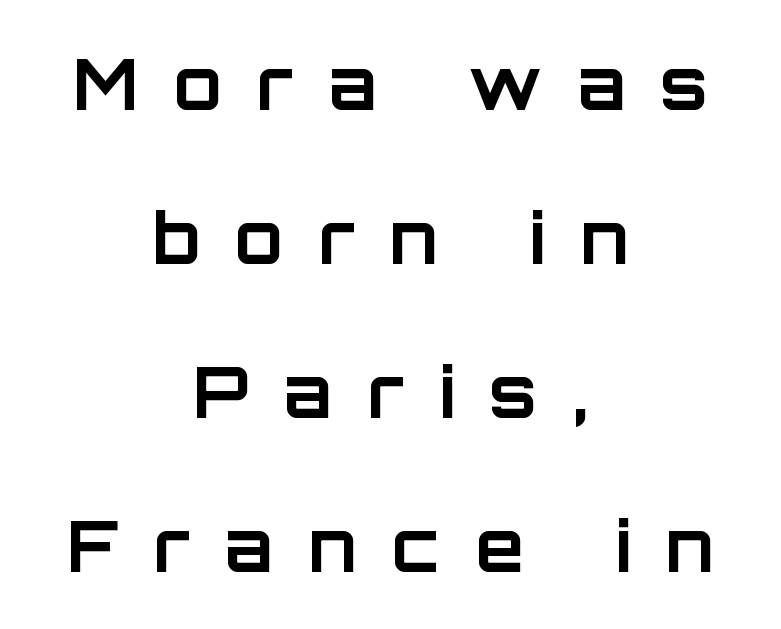
Does the type have serifs? No, each stem ends abruptly. A great deal of white space separates one row of letters from the next. Rule under the text: the space is simply empty. Style check: upright.
